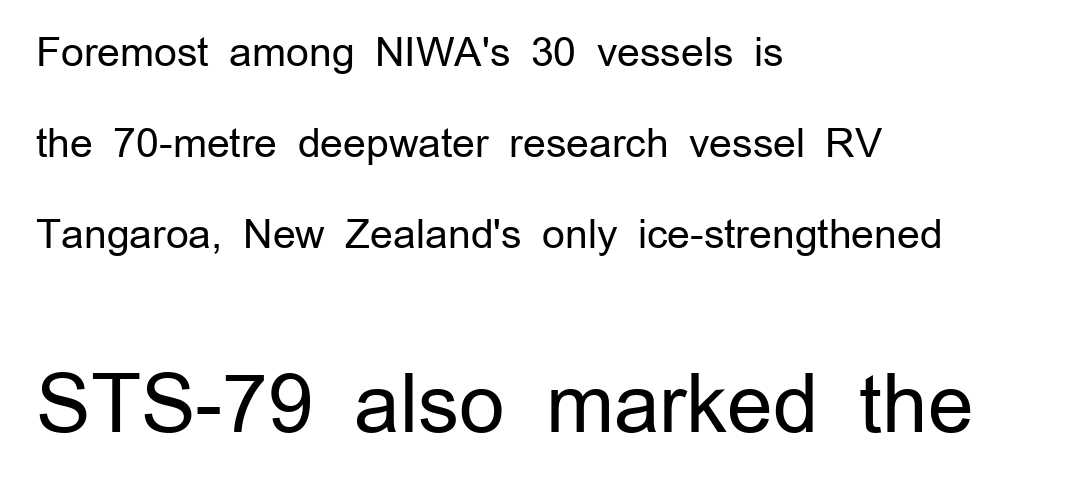
Q: Is the text bold? A: No.
Q: Is the text italic (slanted)? A: No, it is upright.
Q: Is the typeface a serif or a sans-serif typeface? A: Sans-serif.
Q: Is the text underlined? A: No.
Q: How is the paragraph aligned? A: Left-aligned.
Q: Is the spacing between letters normal or unusually wide? A: Normal.
Q: Is the spacing between lines tight, normal or loose? A: Loose.
Q: Which block of text is set in a larger size, the first (top) or the second (bottom)? A: The second (bottom) one.
Q: Width (condensed, normal, or wide)? A: Normal.
Q: Stroke contrast? A: Low.
Q: x-height? A: Medium.
Q: Monospaced? A: No.
